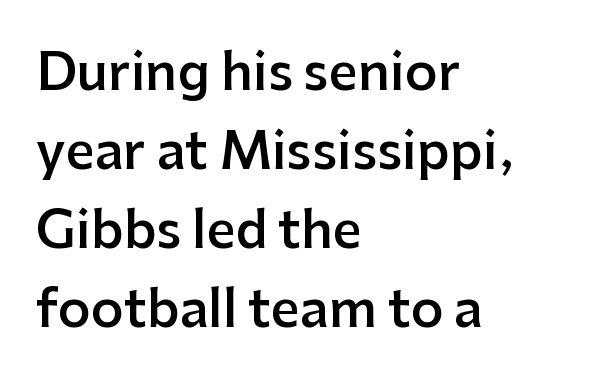
The image shows 51 px semibold sans-serif type, upright; set left-aligned, normal line spacing (1.55x), normal letter spacing, not underlined; low stroke contrast and a medium x-height.
